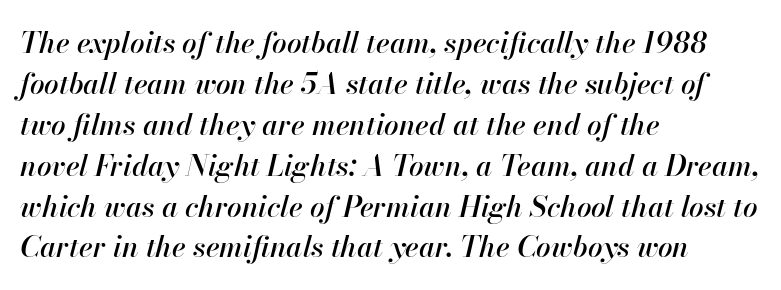
{"italic": "yes", "lean": "right", "slant_degrees": 13, "width": "normal", "stroke_contrast": "high", "x_height": "small", "monospaced": "no", "underline": "no", "align": "left", "line_spacing": "normal", "line_spacing_ratio": 1.41, "letter_spacing": "normal", "letter_spacing_em": 0.0, "glyph_px": 29}
